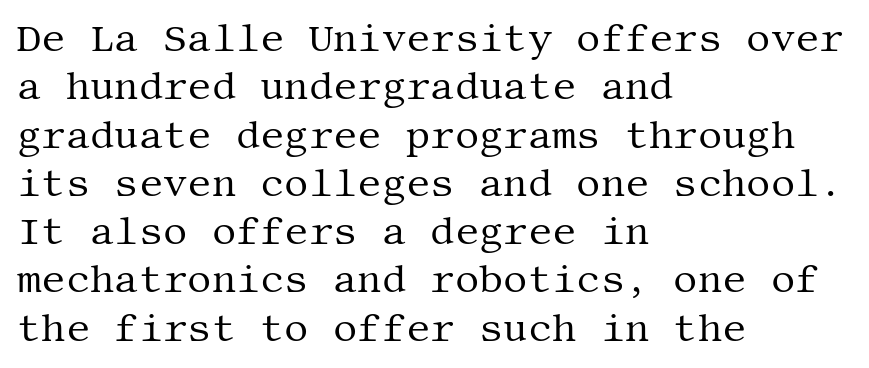
{"serif": "yes", "italic": "no", "bold": "no", "weight": "regular", "width": "normal", "stroke_contrast": "medium", "x_height": "large", "underline": "no", "align": "left", "line_spacing": "normal", "line_spacing_ratio": 1.27, "letter_spacing": "normal", "letter_spacing_em": 0.0, "glyph_px": 38}
